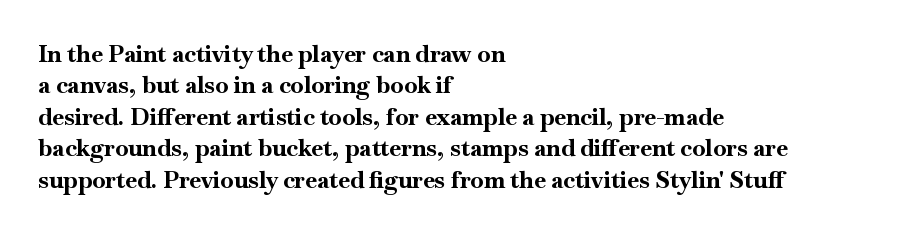
The image shows 24 px bold type, upright; set left-aligned, normal line spacing (1.31x), normal letter spacing, not underlined.
